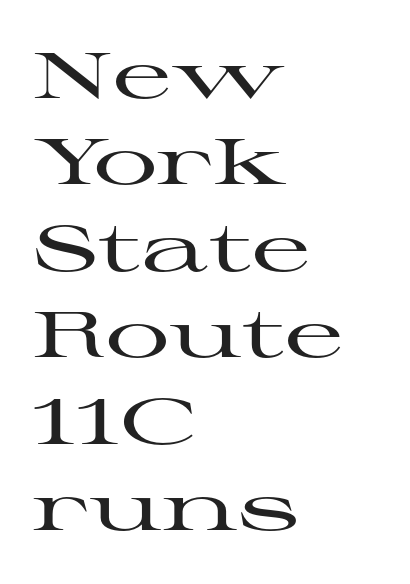
The image shows 64 px wide serif type, upright; set left-aligned, normal line spacing (1.35x), normal letter spacing, not underlined; high stroke contrast and a medium x-height.
